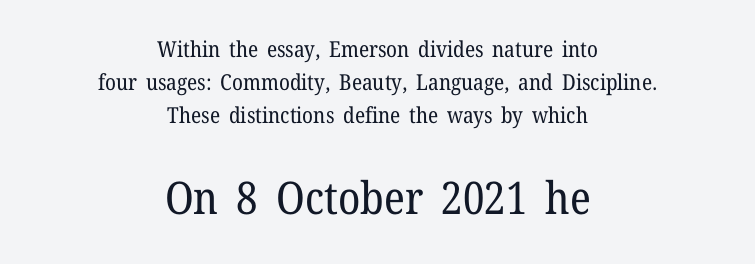
The image shows 45 px regular-weight serif type, upright; set centered, normal line spacing (1.49x), normal letter spacing, not underlined; the second (bottom) block is 2.05x larger; low stroke contrast and a medium x-height.
